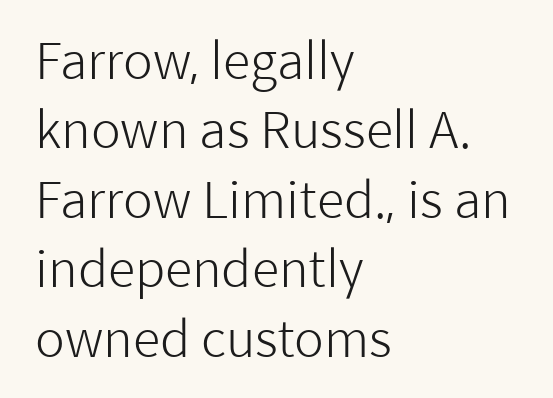
The image shows 50 px light sans-serif type, upright; set left-aligned, normal line spacing (1.39x), normal letter spacing, not underlined; low stroke contrast and a medium x-height.
